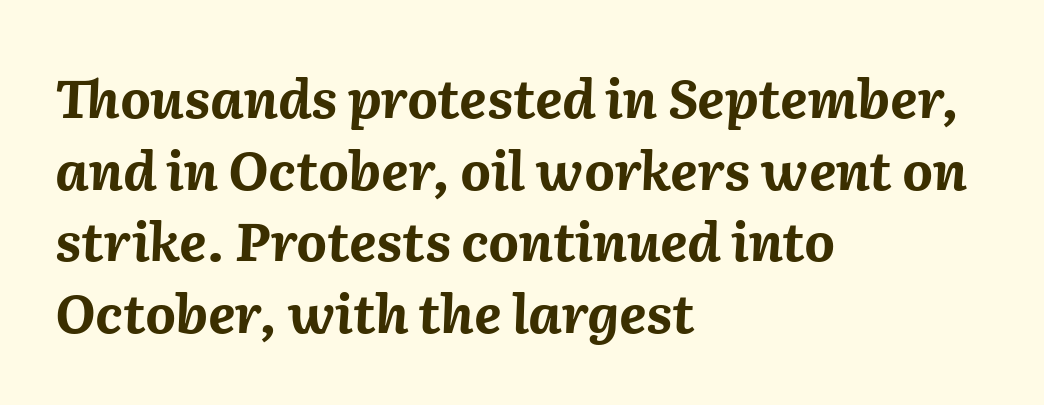
The image shows 53 px bold type, italic (leaning right); set left-aligned, normal line spacing (1.35x), normal letter spacing, not underlined; medium stroke contrast and a medium x-height.
